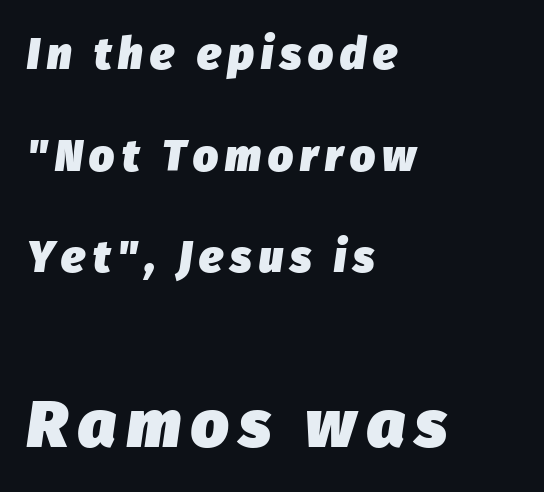
These lines carry a lot of weight — the face is fully bold. Quick note: underline off. These lines are set flush left with a ragged right edge. Is the type slanted? Yes — the strokes lean at a clear angle. The rendering uses natural spacing where letterforms have individual widths.
